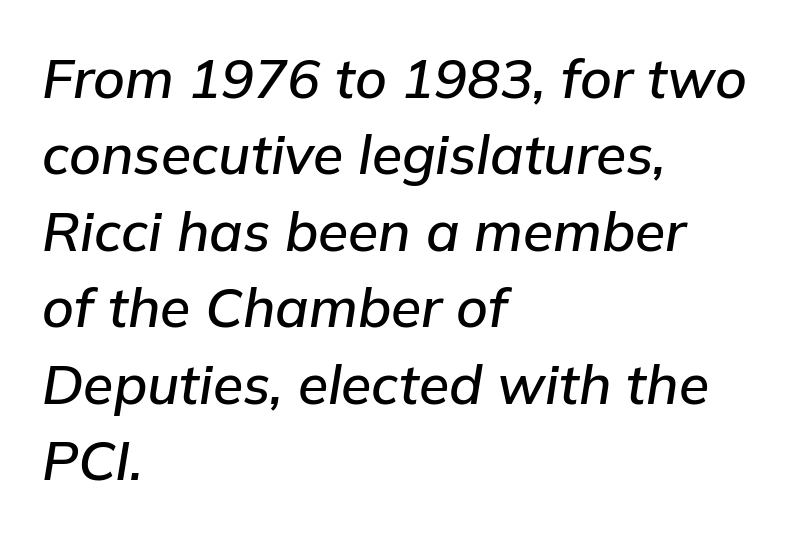
{"italic": "yes", "lean": "right", "slant_degrees": 9, "width": "normal", "stroke_contrast": "low", "x_height": "medium", "monospaced": "no", "underline": "no", "align": "left", "line_spacing": "normal", "line_spacing_ratio": 1.39, "letter_spacing": "normal", "letter_spacing_em": 0.0, "glyph_px": 55}
